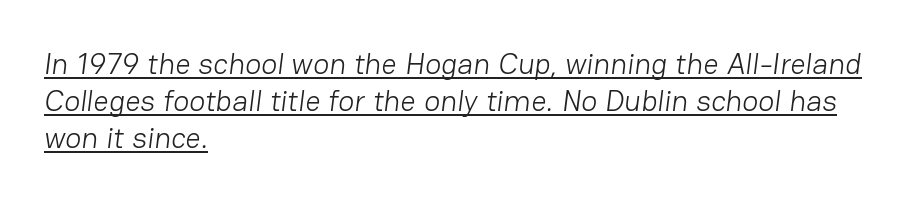
Q: Is the text bold? A: No.
Q: Is the typeface a serif or a sans-serif typeface? A: Sans-serif.
Q: Is the text underlined? A: Yes.
Q: How is the paragraph aligned? A: Left-aligned.
Q: Is the spacing between letters normal or unusually wide? A: Normal.
Q: Width (condensed, normal, or wide)? A: Normal.
Q: Stroke contrast? A: Low.
Q: x-height? A: Medium.
Q: Monospaced? A: No.
